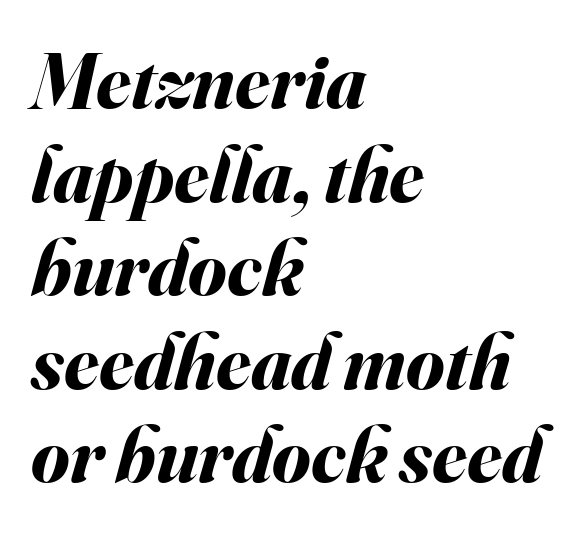
{"italic": "yes", "lean": "right", "slant_degrees": 16, "bold": "yes", "weight": "bold", "width": "normal", "stroke_contrast": "medium", "x_height": "small", "monospaced": "no", "underline": "no", "align": "left", "line_spacing_ratio": 1.2, "letter_spacing": "normal", "letter_spacing_em": 0.0, "glyph_px": 78}
